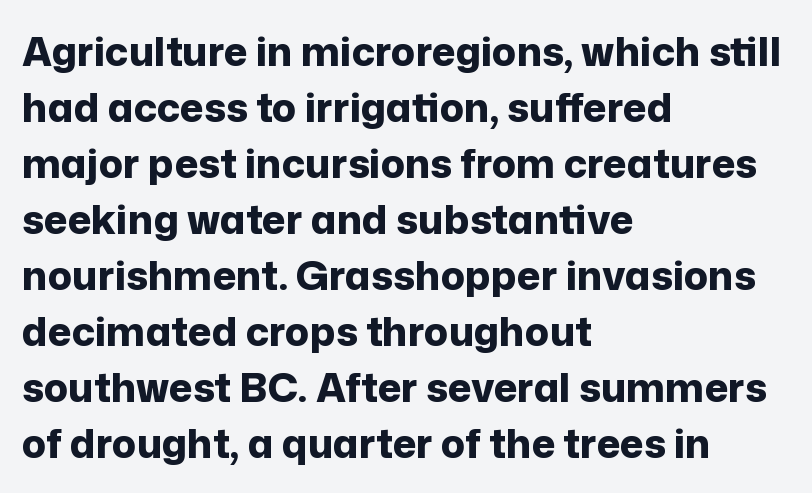
Q: Is the text bold? A: Yes.
Q: Is the text italic (slanted)? A: No, it is upright.
Q: Is the typeface a serif or a sans-serif typeface? A: Sans-serif.
Q: Is the text underlined? A: No.
Q: How is the paragraph aligned? A: Left-aligned.
Q: Is the spacing between letters normal or unusually wide? A: Normal.
Q: Is the spacing between lines tight, normal or loose? A: Normal.
Q: Width (condensed, normal, or wide)? A: Normal.
Q: Stroke contrast? A: Low.
Q: x-height? A: Medium.
Q: Monospaced? A: No.
